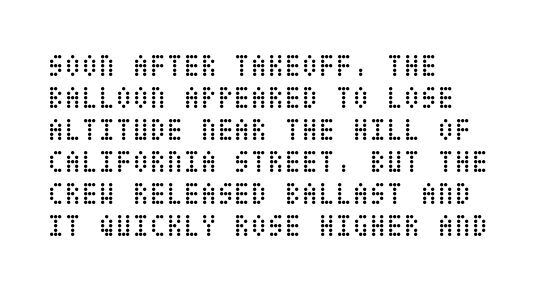
{"italic": "no", "bold": "no", "weight": "regular", "width": "condensed", "stroke_contrast": "low", "x_height": "large", "underline": "no", "align": "left", "line_spacing": "tight", "line_spacing_ratio": 1.03, "letter_spacing": "normal", "letter_spacing_em": 0.0, "glyph_px": 31}
